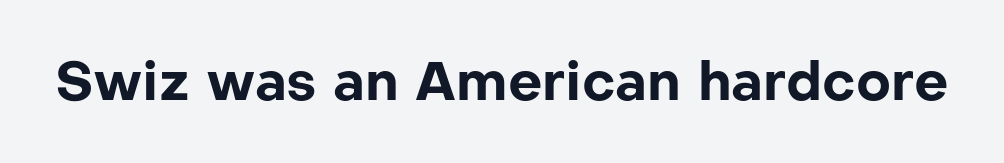
The image shows 54 px bold sans-serif type, upright; set normal letter spacing, not underlined; low stroke contrast and a medium x-height.
